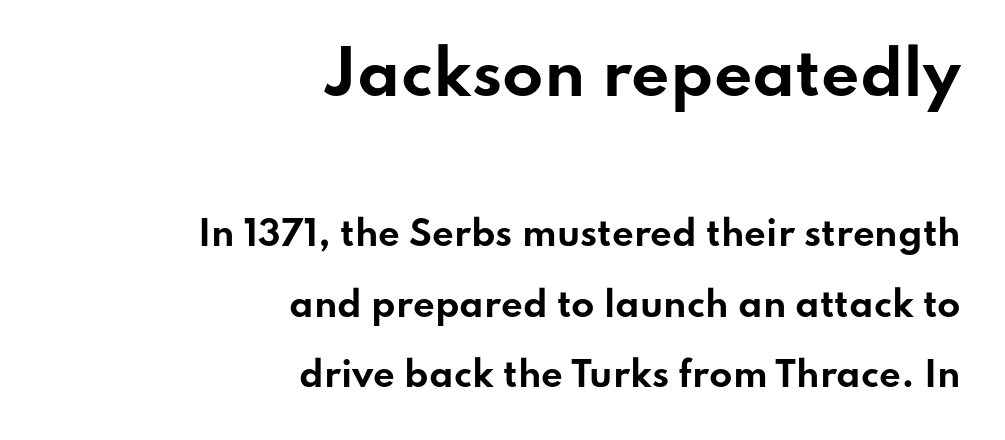
The image shows 60 px bold, wide sans-serif type, upright; set right-aligned, loose line spacing (2.07x), normal letter spacing, not underlined; the first (top) block is 1.76x larger; low stroke contrast and a small x-height.
